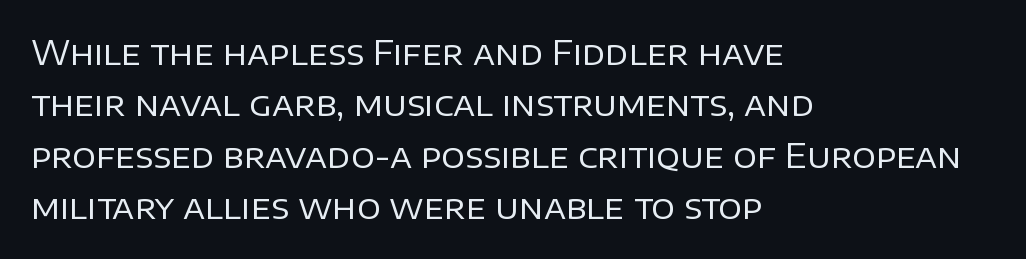
{"serif": "no", "italic": "no", "bold": "no", "weight": "regular", "width": "normal", "stroke_contrast": "low", "x_height": "large", "monospaced": "no", "underline": "no", "align": "left", "line_spacing": "normal", "line_spacing_ratio": 1.56, "letter_spacing": "normal", "letter_spacing_em": 0.0, "glyph_px": 33}
